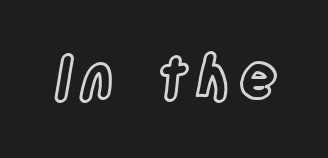
Q: Is the text italic (slanted)? A: Yes.
Q: Is the text underlined? A: No.
Q: Width (condensed, normal, or wide)? A: Condensed.
Q: x-height? A: Large.
Q: Monospaced? A: No.
